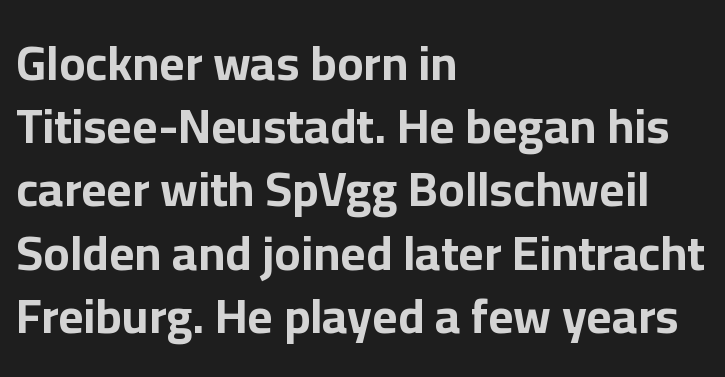
{"serif": "no", "italic": "no", "bold": "yes", "weight": "bold", "width": "normal", "stroke_contrast": "low", "x_height": "medium", "monospaced": "no", "underline": "no", "align": "left", "line_spacing": "normal", "line_spacing_ratio": 1.29, "letter_spacing": "normal", "letter_spacing_em": 0.0, "glyph_px": 49}
